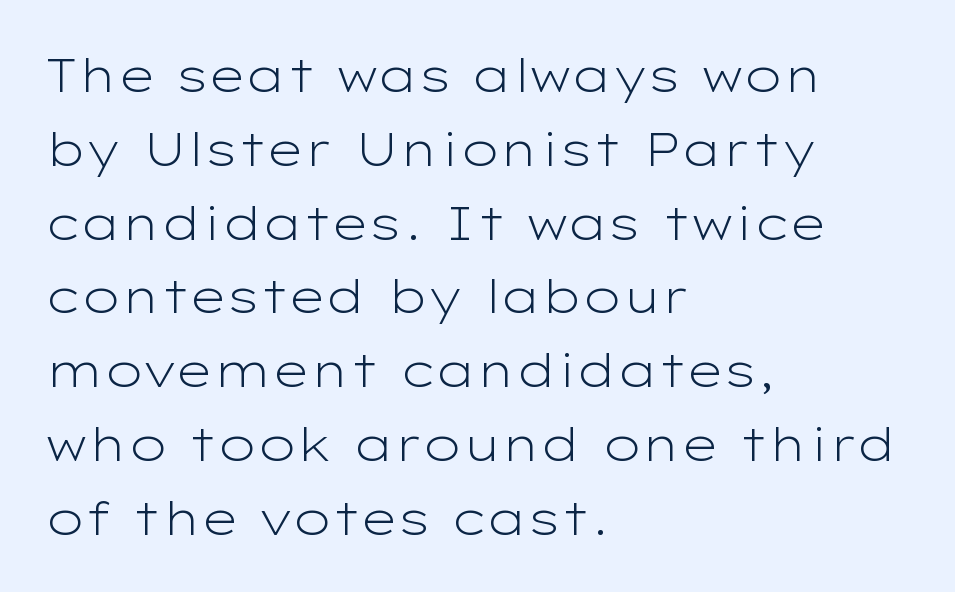
{"serif": "no", "italic": "no", "bold": "no", "weight": "light", "width": "wide", "stroke_contrast": "low", "x_height": "medium", "monospaced": "no", "underline": "no", "align": "left", "line_spacing": "normal", "line_spacing_ratio": 1.57, "letter_spacing": "normal", "letter_spacing_em": 0.0, "glyph_px": 47}
